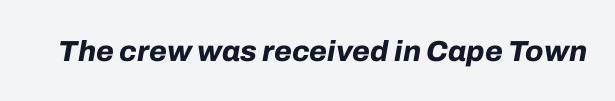
The image shows 29 px bold type, italic (leaning right); set normal letter spacing, not underlined; low stroke contrast and a medium x-height.
